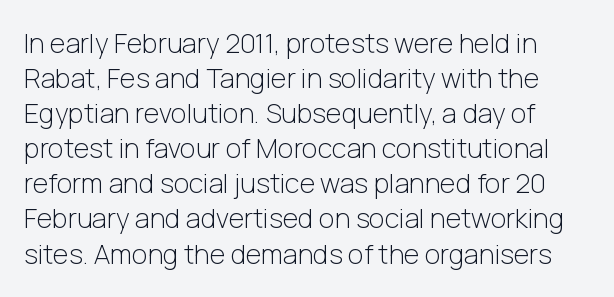
The words here are not underlined. Honestly, the letter spacing is just normal — you wouldn't notice it. Posture: straight, roman, zero tilt. Reading down the column, the eye jumps a familiar distance to each next line.
